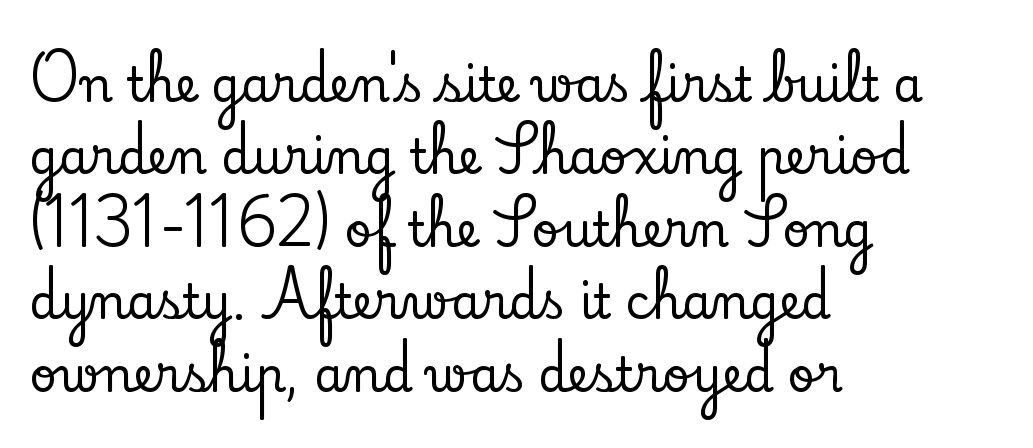
{"serif": "yes", "italic": "no", "width": "normal", "stroke_contrast": "low", "x_height": "small", "monospaced": "no", "underline": "no", "align": "left", "line_spacing": "normal", "line_spacing_ratio": 1.54, "letter_spacing": "normal", "letter_spacing_em": 0.0, "glyph_px": 47}
